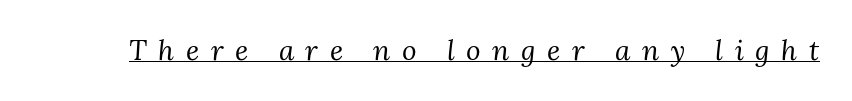
{"serif": "yes", "italic": "yes", "lean": "right", "slant_degrees": 3, "bold": "no", "weight": "regular", "width": "normal", "stroke_contrast": "medium", "x_height": "medium", "monospaced": "no", "underline": "yes", "letter_spacing": "wide", "letter_spacing_em": 0.41, "glyph_px": 28}
